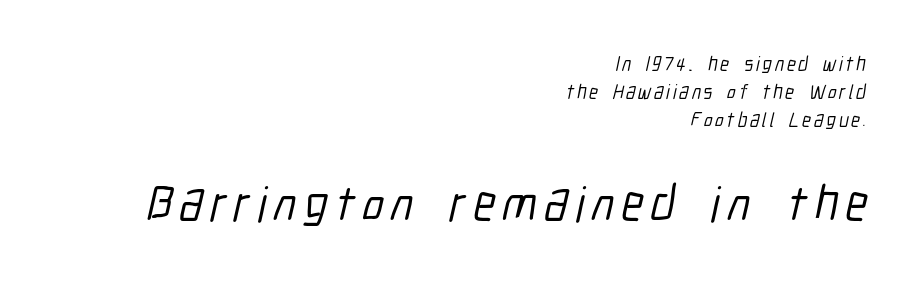
Q: Is the typeface a serif or a sans-serif typeface? A: Sans-serif.
Q: Is the text underlined? A: No.
Q: How is the paragraph aligned? A: Right-aligned.
Q: Is the spacing between lines tight, normal or loose? A: Normal.
Q: Which block of text is set in a larger size, the first (top) or the second (bottom)? A: The second (bottom) one.
Q: Width (condensed, normal, or wide)? A: Condensed.
Q: Stroke contrast? A: Low.
Q: x-height? A: Medium.
Q: Monospaced? A: No.
